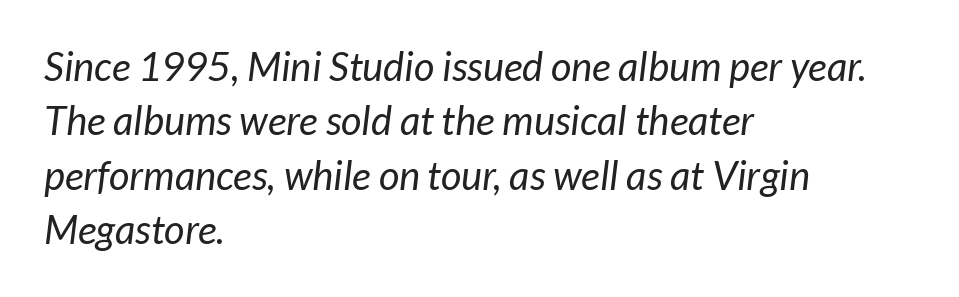
The face used here is proportionally spaced, like ordinary book or web type. Spacing between characters is what you'd get straight out of the box. Reading down the block, your eye returns to a fixed left position each line. Reading down the column, the eye jumps a familiar distance to each next line. The weight tops out at a normal text grade. Anything drawn beneath the words? Only blank space.
